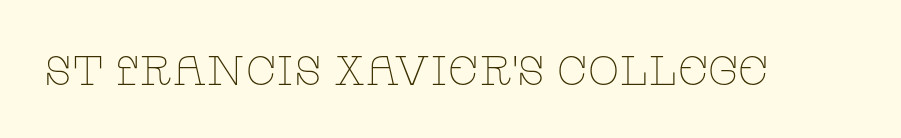
Q: Is the text bold? A: No.
Q: Is the text italic (slanted)? A: No, it is upright.
Q: Is the typeface a serif or a sans-serif typeface? A: Serif.
Q: Is the text underlined? A: No.
Q: Is the spacing between letters normal or unusually wide? A: Normal.
Q: Width (condensed, normal, or wide)? A: Wide.
Q: Stroke contrast? A: Low.
Q: x-height? A: Large.
Q: Monospaced? A: No.
